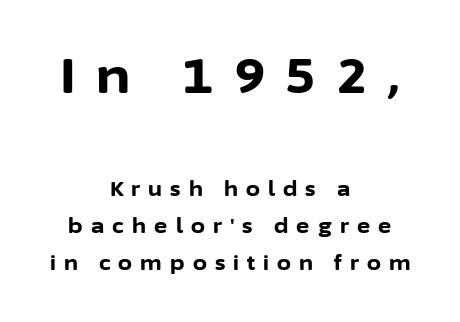
The image shows 49 px bold sans-serif type, upright; set centered, line spacing 1.85x, unusually wide letter spacing (+0.41 em), not underlined; the first (top) block is 2.45x larger; low stroke contrast and a medium x-height.
